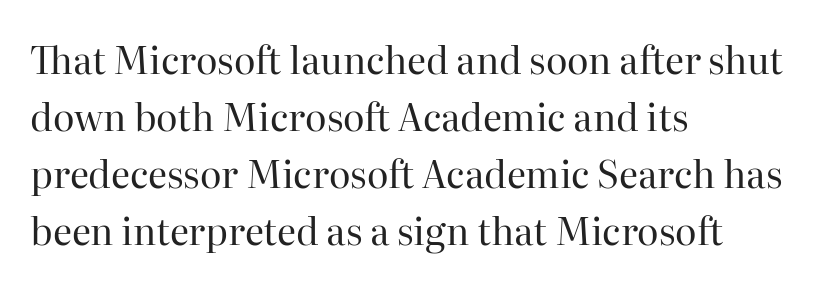
How are the letters spaced? Ordinarily, with no added tracking. Typographically, this falls in the serif category. What's the leading like? Ordinary, nothing unusual. Stem width sits at or under what a default text font uses. The type sits square on the baseline with zero lean.
